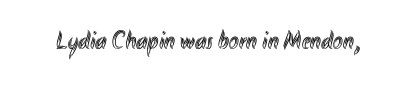
Q: Is the text italic (slanted)? A: Yes.
Q: Is the text underlined? A: No.
Q: Is the spacing between letters normal or unusually wide? A: Normal.
